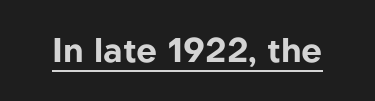
{"serif": "no", "italic": "no", "bold": "yes", "weight": "bold", "width": "normal", "stroke_contrast": "low", "x_height": "medium", "monospaced": "no", "underline": "yes", "letter_spacing": "normal", "letter_spacing_em": 0.0, "glyph_px": 33}
